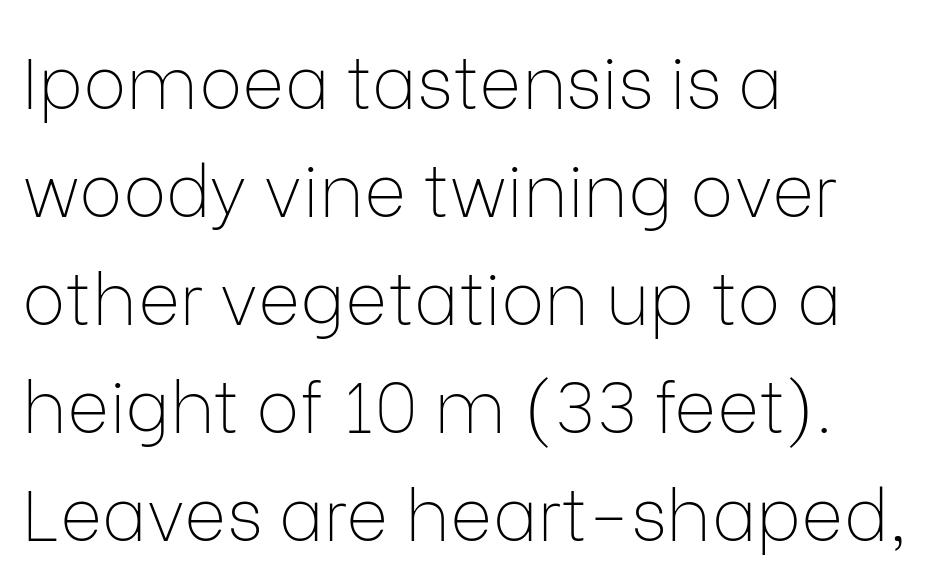
The image shows 72 px thin sans-serif type, upright; set left-aligned, normal line spacing (1.5x), normal letter spacing, not underlined; low stroke contrast and a medium x-height.
